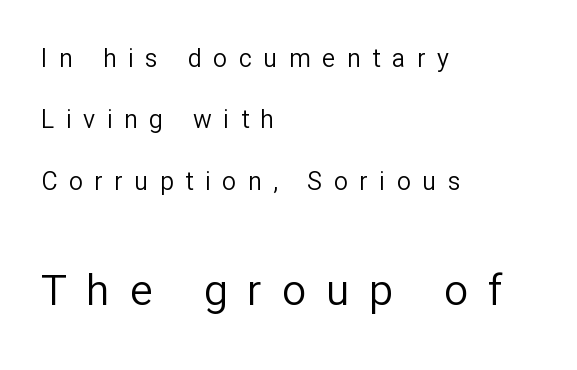
Q: Is the text bold? A: No.
Q: Is the text italic (slanted)? A: No, it is upright.
Q: Is the typeface a serif or a sans-serif typeface? A: Sans-serif.
Q: Is the text underlined? A: No.
Q: How is the paragraph aligned? A: Left-aligned.
Q: Is the spacing between letters normal or unusually wide? A: Unusually wide.
Q: Is the spacing between lines tight, normal or loose? A: Loose.
Q: Which block of text is set in a larger size, the first (top) or the second (bottom)? A: The second (bottom) one.
Q: Width (condensed, normal, or wide)? A: Normal.
Q: Stroke contrast? A: Low.
Q: x-height? A: Medium.
Q: Monospaced? A: No.
